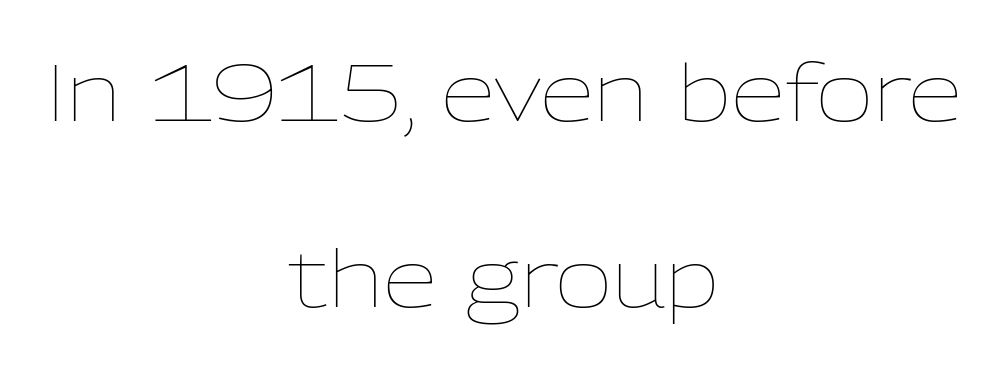
Letters have the restrained weight of plain body copy at most. Notice the wide empty band between every row — that's loose leading. Where is the straight margin? There isn't one; the lines are centered. Honestly, the letter spacing is just normal — you wouldn't notice it. Unmarked baselines from the first word to the last. These lines are rendered in a variable-pitch font.
